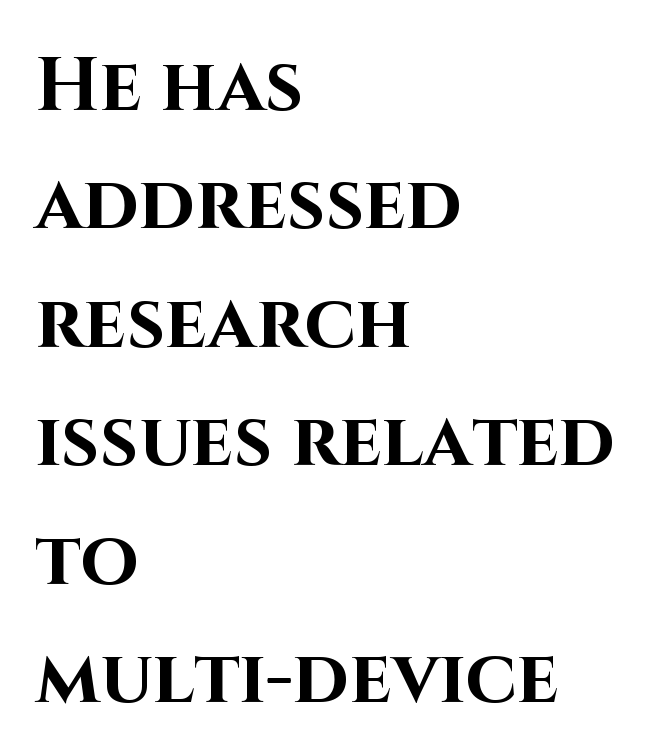
Q: Is the text bold? A: Yes.
Q: Is the text italic (slanted)? A: No, it is upright.
Q: Is the typeface a serif or a sans-serif typeface? A: Sans-serif.
Q: Is the text underlined? A: No.
Q: How is the paragraph aligned? A: Left-aligned.
Q: Is the spacing between letters normal or unusually wide? A: Normal.
Q: Is the spacing between lines tight, normal or loose? A: Normal.
Q: Width (condensed, normal, or wide)? A: Normal.
Q: Stroke contrast? A: High.
Q: x-height? A: Large.
Q: Monospaced? A: No.
